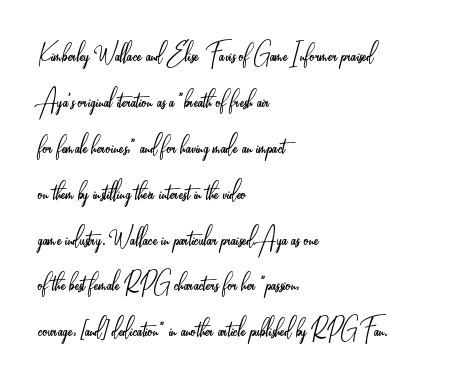
Q: Is the text bold? A: No.
Q: Is the text italic (slanted)? A: Yes.
Q: Is the typeface a serif or a sans-serif typeface? A: Sans-serif.
Q: Is the text underlined? A: No.
Q: How is the paragraph aligned? A: Left-aligned.
Q: Is the spacing between letters normal or unusually wide? A: Normal.
Q: Is the spacing between lines tight, normal or loose? A: Normal.
Q: Width (condensed, normal, or wide)? A: Condensed.
Q: Stroke contrast? A: Low.
Q: x-height? A: Small.
Q: Monospaced? A: No.
